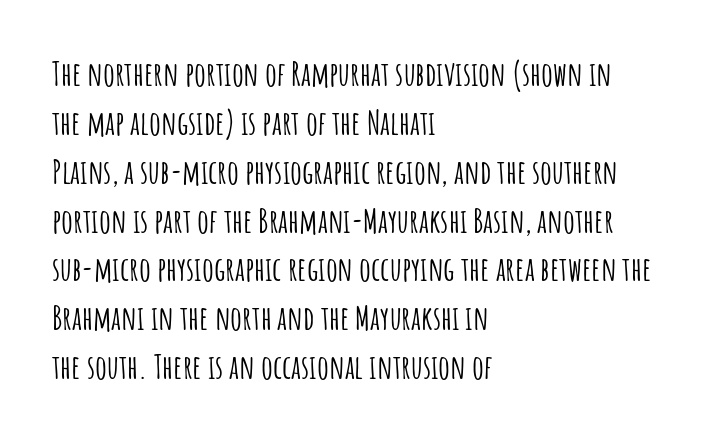
{"serif": "no", "italic": "no", "width": "condensed", "stroke_contrast": "low", "x_height": "large", "monospaced": "no", "underline": "no", "align": "left", "line_spacing": "normal", "line_spacing_ratio": 1.48, "letter_spacing": "normal", "letter_spacing_em": 0.0, "glyph_px": 33}
